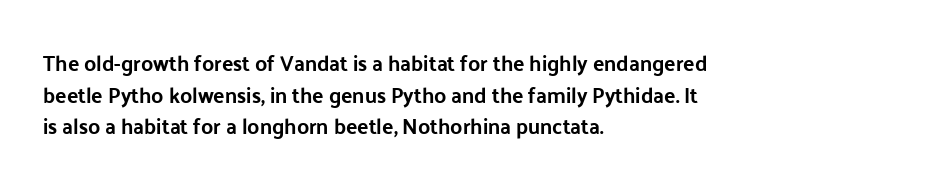
Has an underline been added? It has not. Do the letters lean? They stand straight. Notice how descenders clear the ascenders below comfortably — that's standard leading. The line texture is even and compact thanks to regular tracking.
